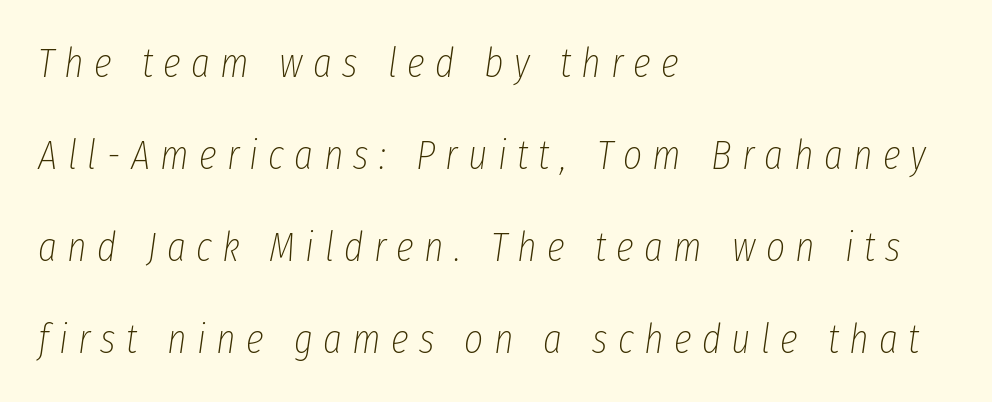
{"italic": "yes", "lean": "right", "slant_degrees": 8, "bold": "no", "weight": "thin", "width": "condensed", "stroke_contrast": "low", "x_height": "medium", "monospaced": "no", "underline": "no", "align": "left", "line_spacing": "loose", "line_spacing_ratio": 2.24, "letter_spacing": "wide", "letter_spacing_em": 0.25, "glyph_px": 41}
